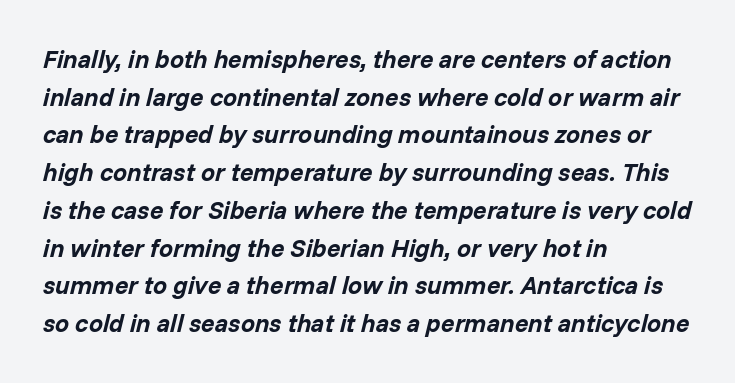
{"italic": "yes", "lean": "right", "slant_degrees": 14, "bold": "yes", "underline": "no", "align": "left", "line_spacing": "normal", "line_spacing_ratio": 1.51, "letter_spacing": "normal", "letter_spacing_em": 0.0, "glyph_px": 25}
